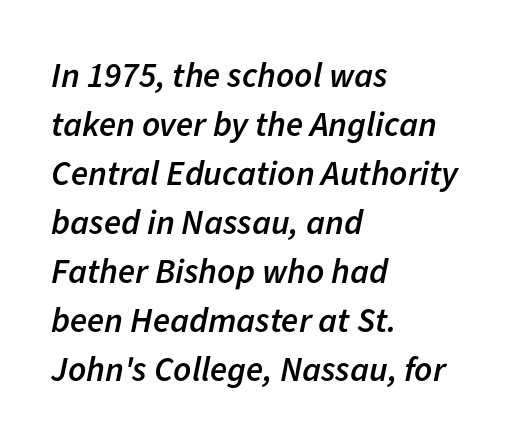
Moderately thickened strokes mark this as semibold type. Plain, unruled lines of type. Students, note that the glyphs here touch the page at normal intervals. Whoever set this chose a conventional vertical rhythm. Notice how the passage keeps a crisp vertical edge on the left only.
